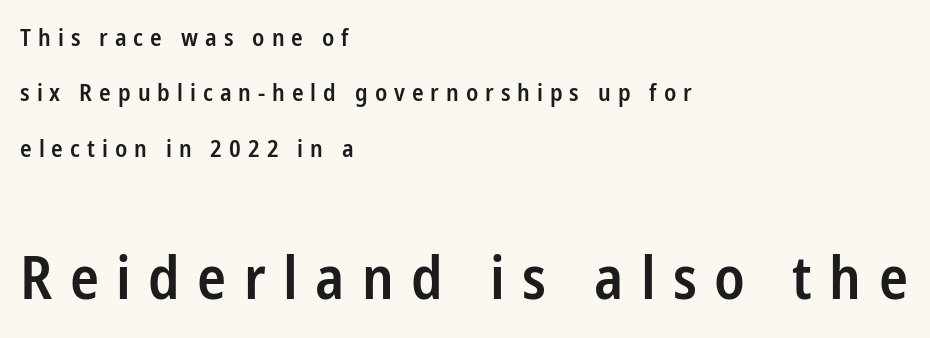
{"serif": "no", "italic": "no", "bold": "semi", "weight": "semibold", "width": "condensed", "stroke_contrast": "low", "x_height": "medium", "monospaced": "no", "underline": "no", "align": "left", "line_spacing": "loose", "line_spacing_ratio": 2.31, "letter_spacing": "wide", "letter_spacing_em": 0.29, "larger_block": "second", "size_ratio": 2.5, "glyph_px": 60}
